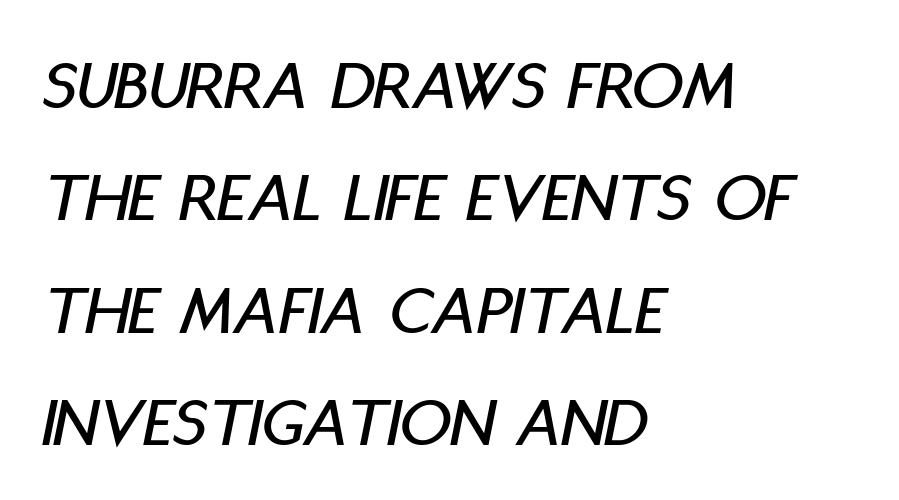
Tall strokes in this sample are angled rather than plumb. The letters advance in unequal steps, a hallmark of proportional type. Rule under the text: the space is simply empty. Visually the block forms a straight wall on the left and a jagged coastline on the right. How would I describe the line gaps? Plain and ordinary. Standard letterfit; no display-style spreading of the glyphs.
